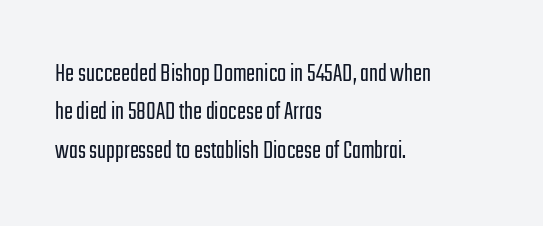
{"italic": "no", "bold": "no", "underline": "no", "align": "left", "line_spacing": "normal", "line_spacing_ratio": 1.42, "letter_spacing": "normal", "letter_spacing_em": 0.0, "glyph_px": 27}
